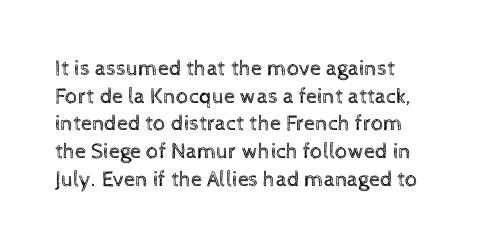
Q: Is the text bold? A: No.
Q: Is the text italic (slanted)? A: No, it is upright.
Q: Is the text underlined? A: No.
Q: Is the spacing between letters normal or unusually wide? A: Normal.
Q: Is the spacing between lines tight, normal or loose? A: Normal.
